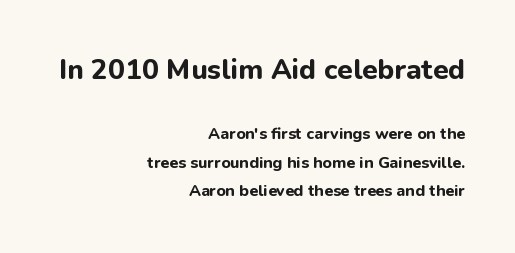
Strong, thick strokes mark this as bold type. In this sample the first text group is rendered at the bigger scale. This is the regular roman posture of the typeface. Rule under the text: the space is simply empty. Line ends are locked; line starts wander.
